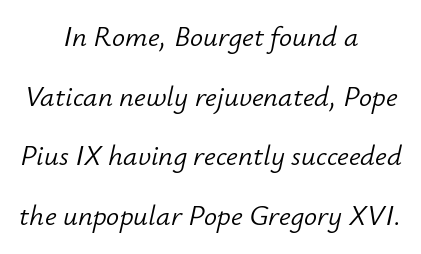
The image shows 29 px light type, italic (leaning right); set centered, loose line spacing (2.06x), normal letter spacing, not underlined; low stroke contrast and a small x-height.
